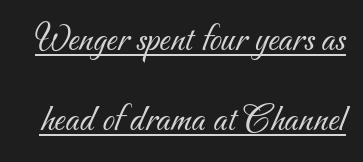
Q: Is the text bold? A: No.
Q: Is the typeface a serif or a sans-serif typeface? A: Sans-serif.
Q: Is the text underlined? A: Yes.
Q: Is the spacing between letters normal or unusually wide? A: Normal.
Q: Is the spacing between lines tight, normal or loose? A: Loose.
Q: Width (condensed, normal, or wide)? A: Normal.
Q: Stroke contrast? A: Medium.
Q: x-height? A: Small.
Q: Monospaced? A: No.
